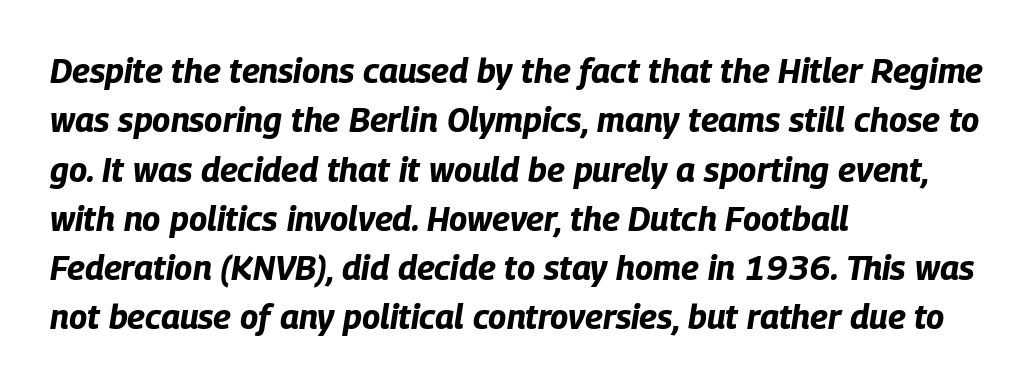
The image shows 34 px bold, condensed type, italic (leaning right); set left-aligned, normal line spacing (1.45x), normal letter spacing, not underlined; low stroke contrast and a large x-height.
